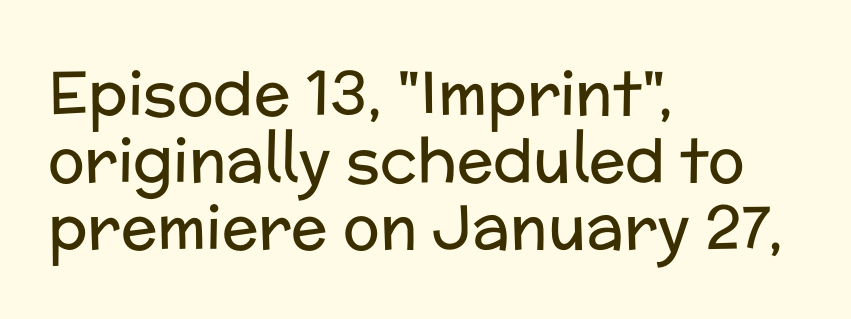
If you drew a ruler down the left edge, every line would touch it. The passage shown is typed in a proportional face where columns would drift. The line texture is even and compact thanks to regular tracking. The leading is snug, giving the passage a crowded texture.
